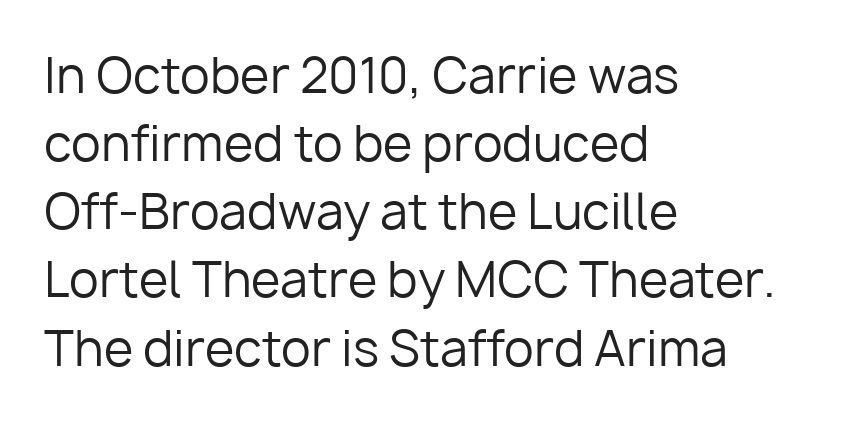
The image shows 48 px regular-weight sans-serif type, upright; set left-aligned, normal line spacing (1.42x), normal letter spacing, not underlined; low stroke contrast and a medium x-height.
